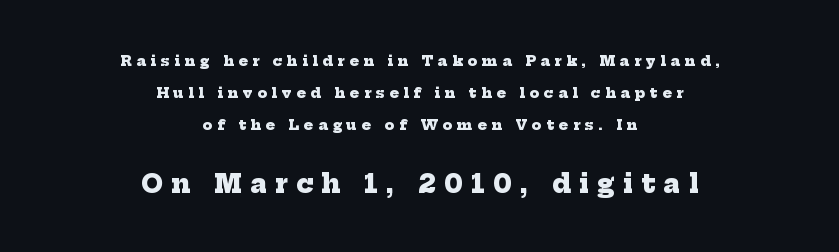
{"bold": "yes", "underline": "no", "align": "center", "line_spacing": "loose", "line_spacing_ratio": 2.28, "letter_spacing": "wide", "letter_spacing_em": 0.34, "larger_block": "second", "size_ratio": 1.79, "glyph_px": 25}
